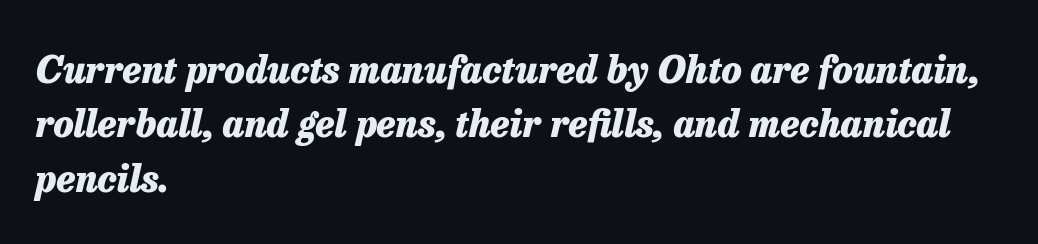
The image shows 37 px heavy type, italic (leaning right); set left-aligned, normal line spacing (1.47x), normal letter spacing, not underlined; low stroke contrast and a medium x-height.
